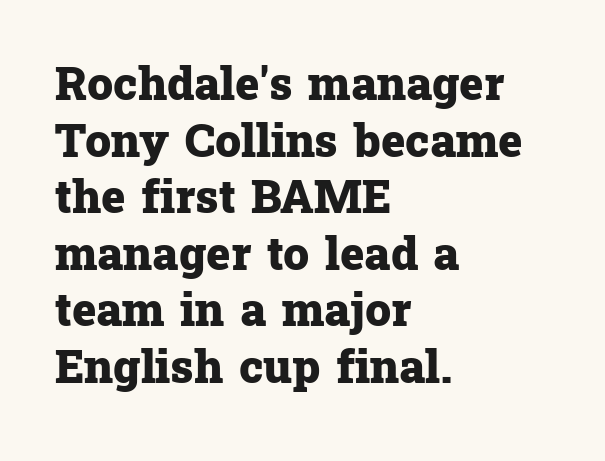
Q: Is the text bold? A: Yes.
Q: Is the text italic (slanted)? A: No, it is upright.
Q: Is the typeface a serif or a sans-serif typeface? A: Serif.
Q: Is the text underlined? A: No.
Q: How is the paragraph aligned? A: Left-aligned.
Q: Is the spacing between letters normal or unusually wide? A: Normal.
Q: Width (condensed, normal, or wide)? A: Normal.
Q: Stroke contrast? A: Low.
Q: x-height? A: Medium.
Q: Monospaced? A: No.
